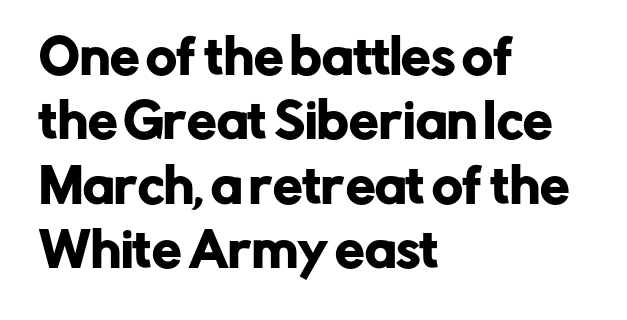
{"serif": "no", "italic": "no", "width": "normal", "stroke_contrast": "low", "x_height": "medium", "monospaced": "no", "underline": "no", "align": "left", "line_spacing": "normal", "line_spacing_ratio": 1.37, "letter_spacing": "normal", "letter_spacing_em": 0.0, "glyph_px": 47}
